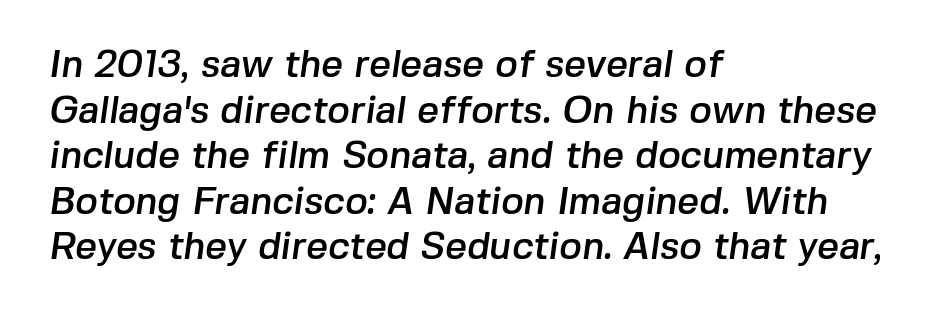
The image shows 38 px sans-serif type; set left-aligned, line spacing 1.2x, normal letter spacing, not underlined; low stroke contrast and a medium x-height.
